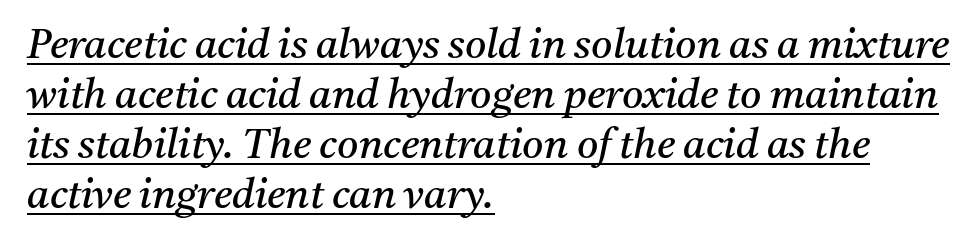
The image shows 41 px regular-weight serif type, italic (leaning right); set left-aligned, line spacing 1.22x, normal letter spacing, underlined; medium stroke contrast and a medium x-height.
